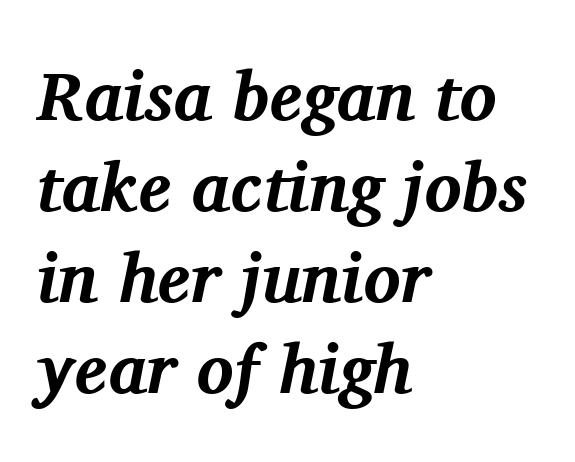
Q: Is the text bold? A: Yes.
Q: Is the text italic (slanted)? A: Yes, it leans right by about 11 degrees.
Q: Is the typeface a serif or a sans-serif typeface? A: Serif.
Q: Is the text underlined? A: No.
Q: How is the paragraph aligned? A: Left-aligned.
Q: Is the spacing between letters normal or unusually wide? A: Normal.
Q: Is the spacing between lines tight, normal or loose? A: Normal.
Q: Width (condensed, normal, or wide)? A: Normal.
Q: Stroke contrast? A: Medium.
Q: x-height? A: Medium.
Q: Monospaced? A: No.
